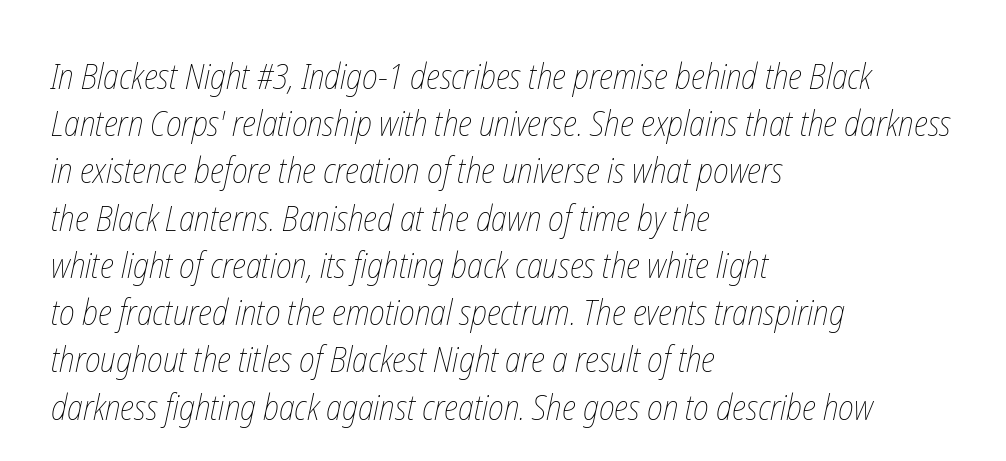
The image shows 35 px thin, condensed type; set left-aligned, normal line spacing (1.35x), normal letter spacing, not underlined; low stroke contrast and a medium x-height.
